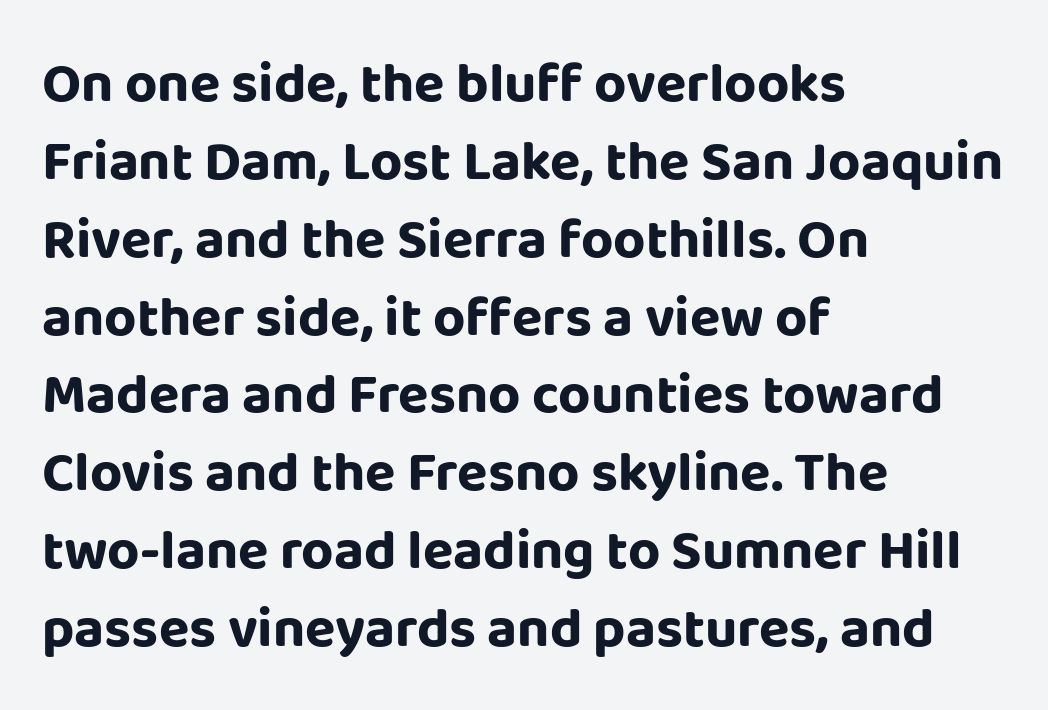
The text block is weighted toward the left margin, trailing off unevenly rightward. Stroke thickness is high; the sample reads as a true bold. Rule under the text: the space is simply empty. This is the regular roman posture of the typeface. Spacing verdict: proportional, widths tailored to each character.
